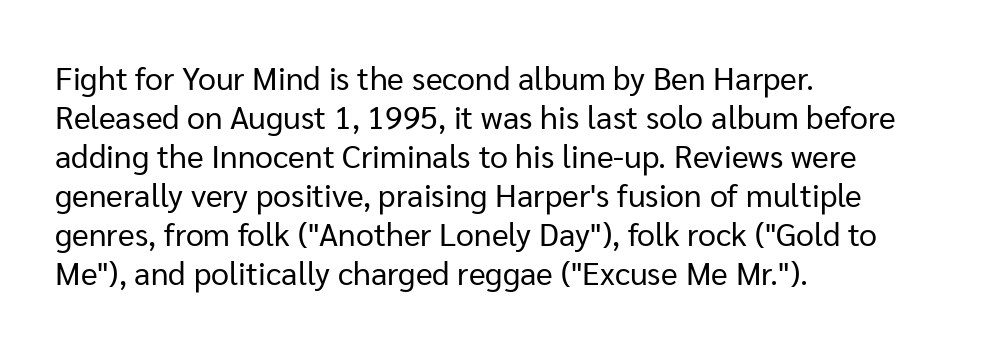
The lettering stays uniformly vertical, giving the passage a roman look. Observe the ordinary spacing: letters are neighbours, not strangers. The foot of each line stays bare and open. The passage is arranged the way most books set body copy — flush left. Stem width sits at or under what a default text font uses. Is this a fixed-width face? No — the glyphs have proportional, varying widths.
